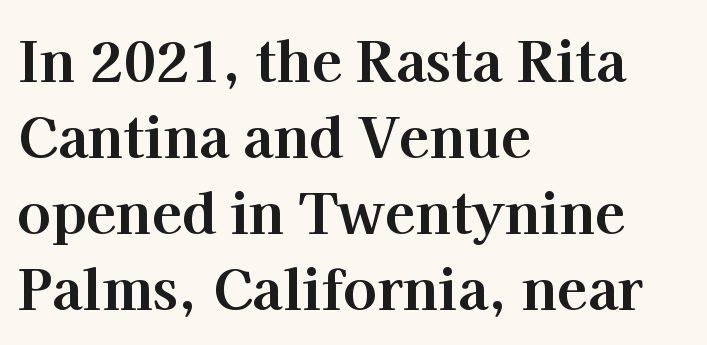
The image shows 56 px bold serif type, upright; set left-aligned, normal line spacing (1.36x), normal letter spacing, not underlined; high stroke contrast and a medium x-height.
